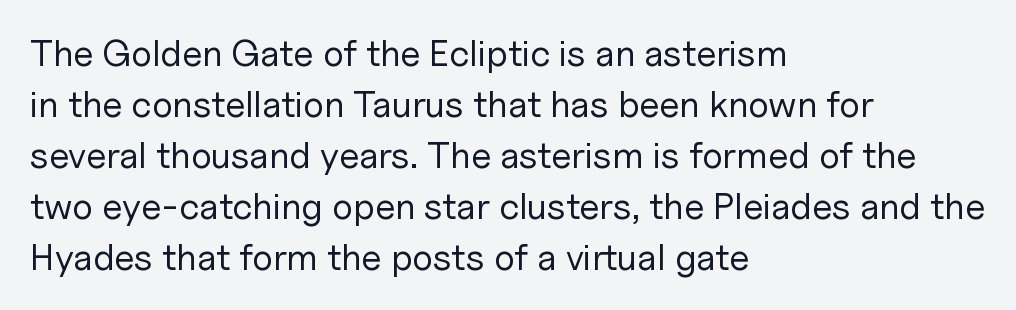
{"serif": "no", "italic": "no", "bold": "no", "weight": "regular", "width": "normal", "stroke_contrast": "low", "x_height": "medium", "monospaced": "no", "underline": "no", "align": "left", "line_spacing": "normal", "line_spacing_ratio": 1.38, "letter_spacing": "normal", "letter_spacing_em": 0.0, "glyph_px": 37}
